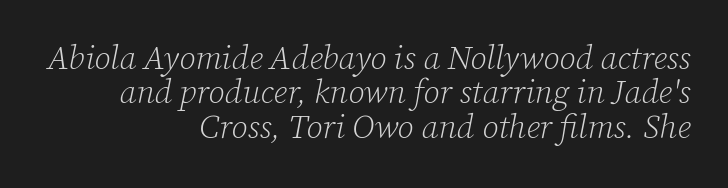
The image shows 33 px light serif type, italic (leaning right); set right-aligned, tight line spacing (1.04x), normal letter spacing, not underlined; low stroke contrast and a medium x-height.
